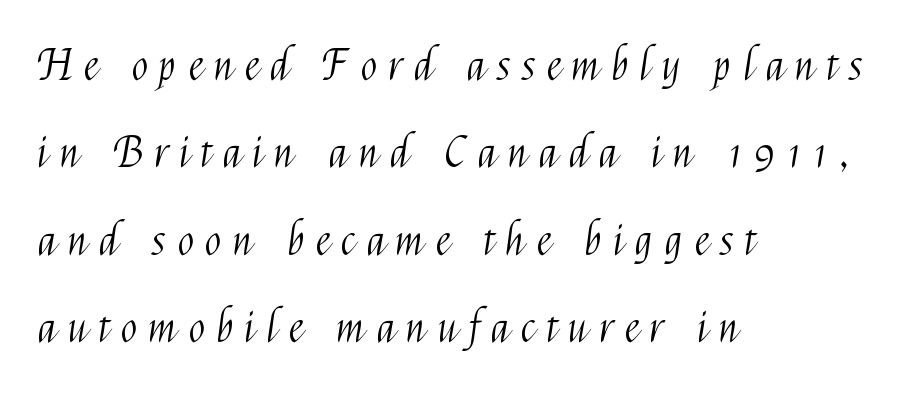
{"serif": "no", "bold": "no", "weight": "light", "width": "condensed", "stroke_contrast": "medium", "x_height": "medium", "monospaced": "no", "underline": "no", "align": "left", "line_spacing": "loose", "line_spacing_ratio": 2.03, "letter_spacing": "wide", "letter_spacing_em": 0.28, "glyph_px": 43}
